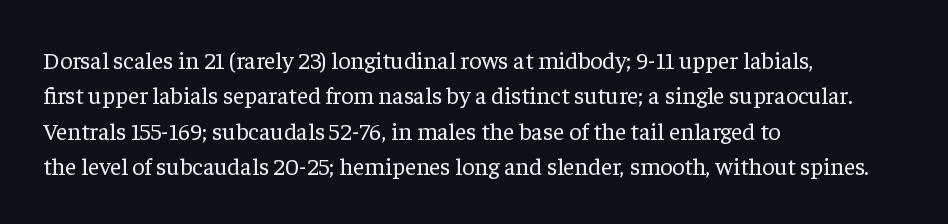
{"italic": "no", "bold": "no", "underline": "no", "align": "left", "line_spacing": "normal", "line_spacing_ratio": 1.47, "letter_spacing": "normal", "letter_spacing_em": 0.0, "glyph_px": 24}
